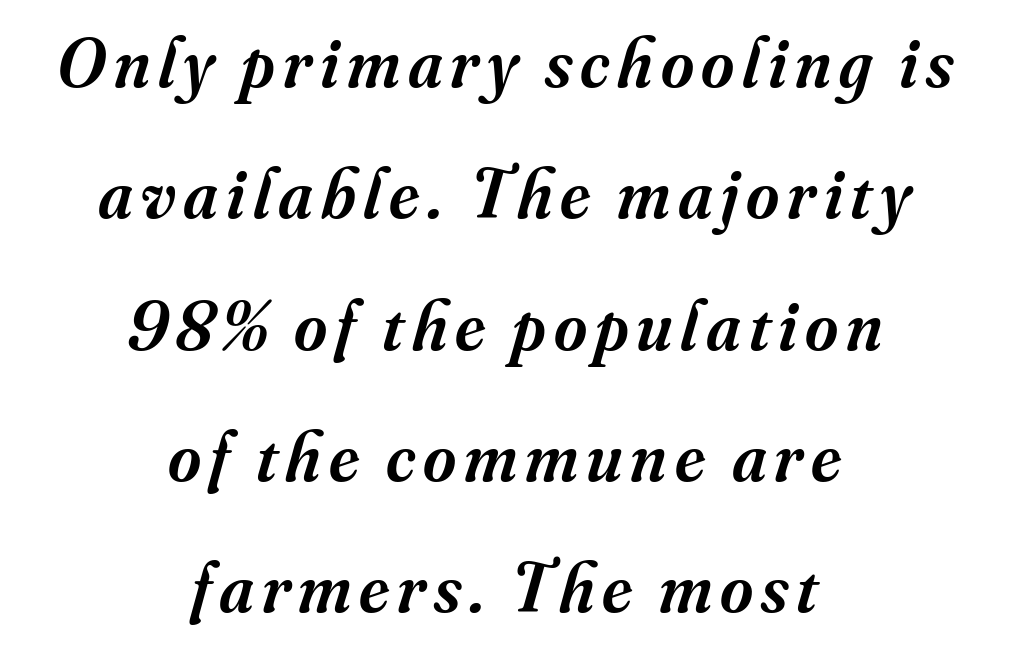
The image shows 71 px semibold serif type, italic (leaning right); set centered, line spacing 1.85x, not underlined; medium stroke contrast and a small x-height.
